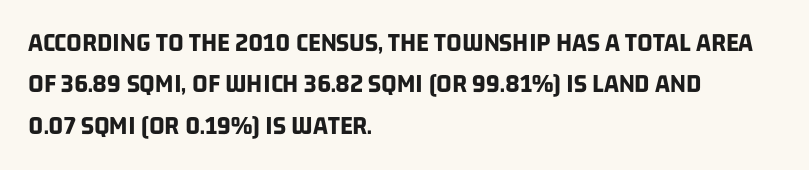
The rendering keeps characters at their native spacing. This rendering features lettering with no underline. Chunky letters — that's bold for sure. How would I describe the line gaps? Plain and ordinary. Teacher's note: observe the even left margin — that is flush-left alignment.
